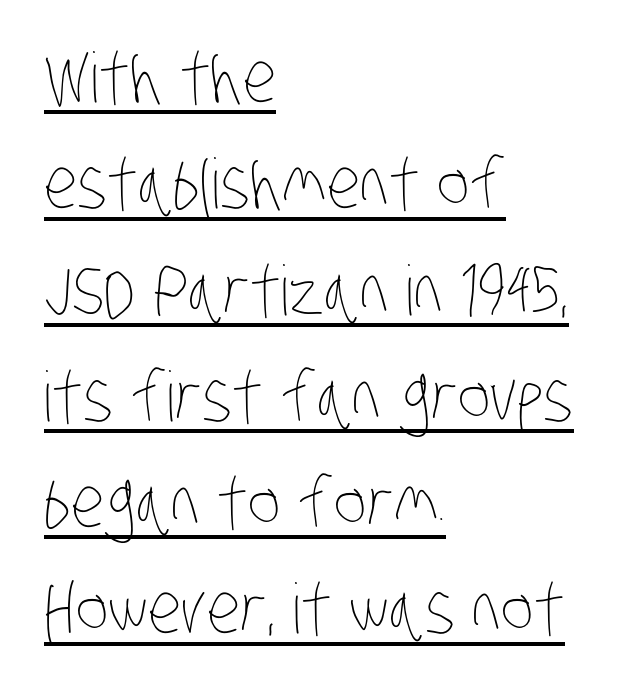
Q: Is the text bold? A: No.
Q: Is the text underlined? A: Yes.
Q: How is the paragraph aligned? A: Left-aligned.
Q: Is the spacing between letters normal or unusually wide? A: Normal.
Q: Is the spacing between lines tight, normal or loose? A: Normal.
Q: Width (condensed, normal, or wide)? A: Condensed.
Q: Stroke contrast? A: Low.
Q: x-height? A: Large.
Q: Monospaced? A: No.
